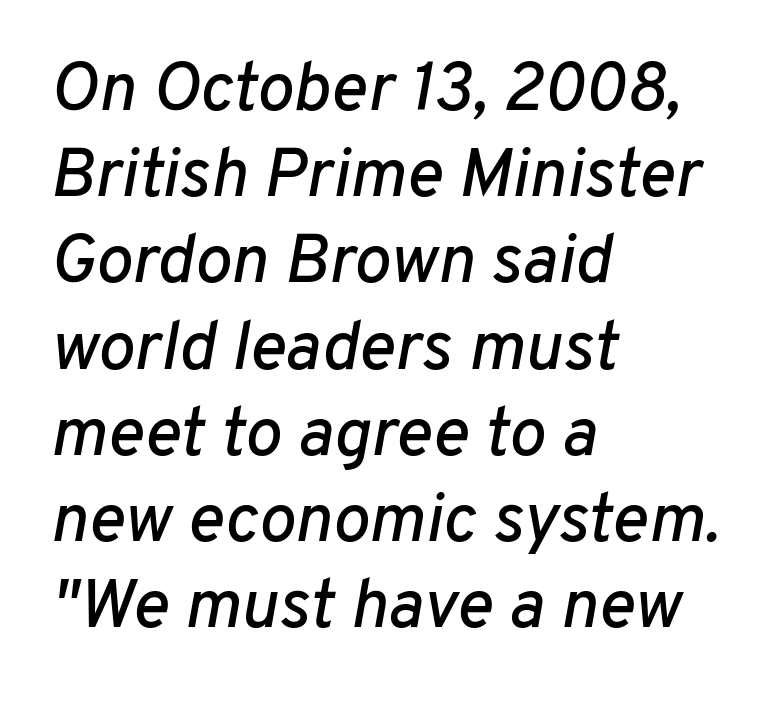
{"italic": "yes", "lean": "right", "slant_degrees": 10, "width": "normal", "stroke_contrast": "low", "x_height": "medium", "monospaced": "no", "underline": "no", "align": "left", "line_spacing": "normal", "line_spacing_ratio": 1.25, "letter_spacing": "normal", "letter_spacing_em": 0.0, "glyph_px": 69}
